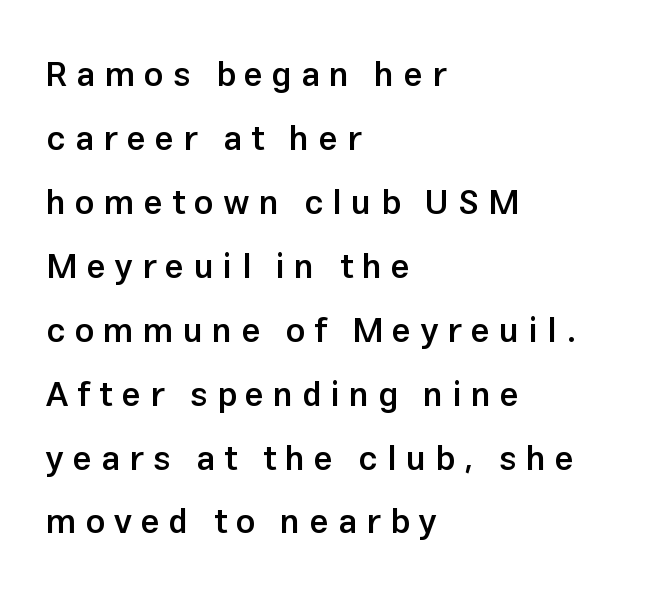
{"serif": "no", "italic": "no", "bold": "semi", "weight": "semibold", "width": "normal", "stroke_contrast": "low", "x_height": "medium", "monospaced": "no", "underline": "no", "align": "left", "line_spacing_ratio": 1.88, "letter_spacing": "wide", "letter_spacing_em": 0.27, "glyph_px": 34}
